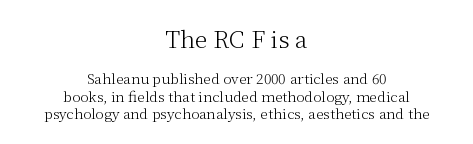
{"italic": "no", "bold": "no", "underline": "no", "align": "center", "line_spacing_ratio": 1.22, "letter_spacing": "normal", "letter_spacing_em": 0.0, "larger_block": "first", "size_ratio": 1.64, "glyph_px": 23}
